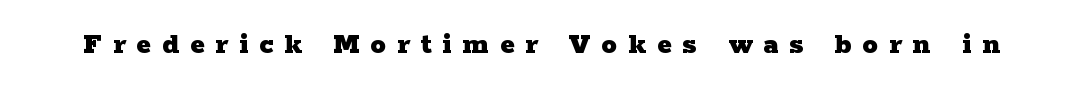
The image shows 31 px heavy, wide serif type, upright; set unusually wide letter spacing (+0.35 em), not underlined; low stroke contrast and a medium x-height.
